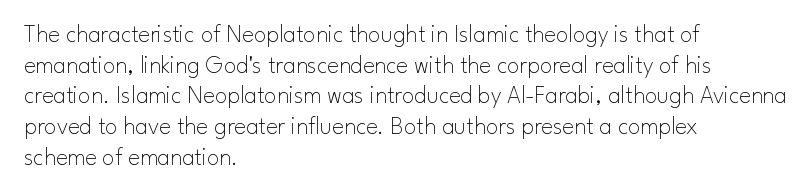
The letters look calm and open, with moderate or lighter stems. Descenders are the only things crossing below the line. Left-aligned paragraph, ragged on the right. Short note: letters normally spaced.
